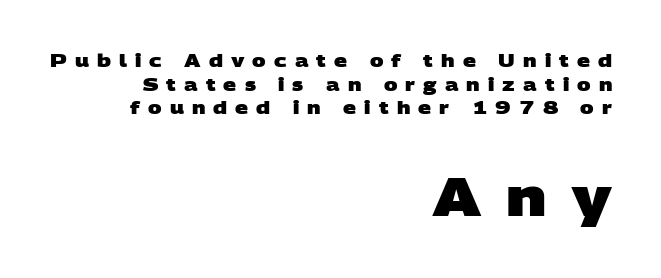
{"serif": "no", "bold": "yes", "weight": "heavy", "width": "wide", "stroke_contrast": "low", "x_height": "large", "monospaced": "no", "underline": "no", "align": "right", "line_spacing": "normal", "line_spacing_ratio": 1.31, "letter_spacing": "wide", "letter_spacing_em": 0.45, "larger_block": "second", "size_ratio": 3.0, "glyph_px": 54}
